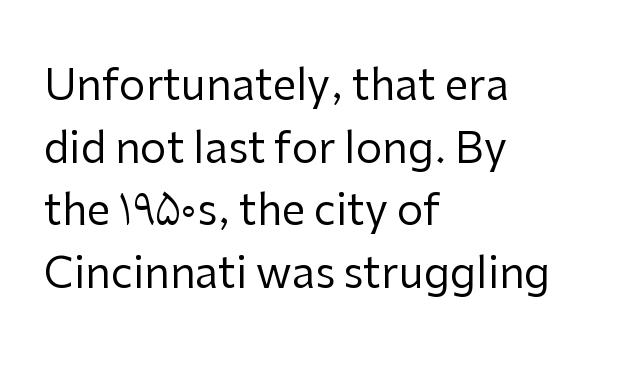
Q: Is the text bold? A: No.
Q: Is the text italic (slanted)? A: No, it is upright.
Q: Is the typeface a serif or a sans-serif typeface? A: Sans-serif.
Q: Is the text underlined? A: No.
Q: How is the paragraph aligned? A: Left-aligned.
Q: Is the spacing between letters normal or unusually wide? A: Normal.
Q: Is the spacing between lines tight, normal or loose? A: Normal.
Q: Width (condensed, normal, or wide)? A: Normal.
Q: Stroke contrast? A: Low.
Q: x-height? A: Medium.
Q: Monospaced? A: No.
